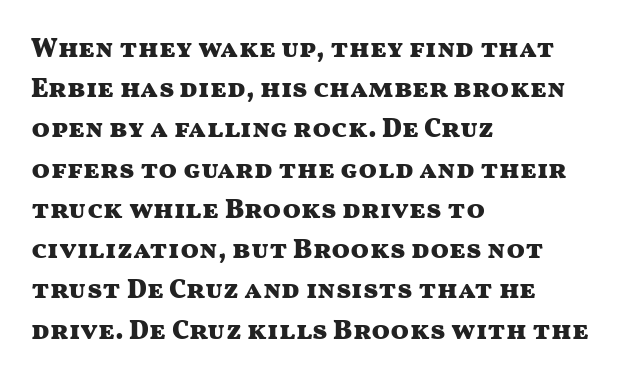
The image shows 27 px bold type, upright; set left-aligned, normal line spacing (1.49x), normal letter spacing, not underlined.
